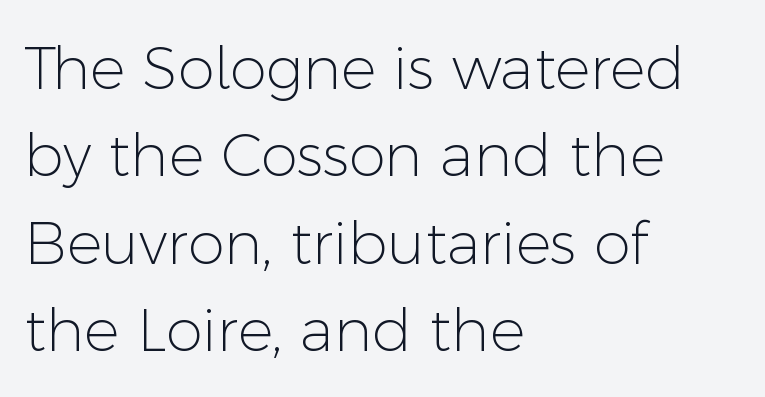
Stroke thickness stays within the range of a standard reading face or lighter. The leading is moderate, giving the passage an even texture. To sum up the face: it is a sans, with no serifs. If you drew a line through each stem, it would be perfectly vertical. Every row of glyphs begins at an identical x-position on the left.
